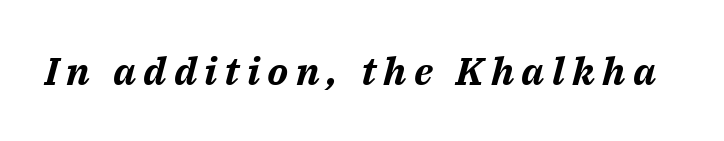
The letters advance in unequal steps, a hallmark of proportional type. Descender tails drop into unmarked territory. Caption: bold face, heavy strokes. This sample uses an oblique cut, with every glyph tilted off the vertical.
